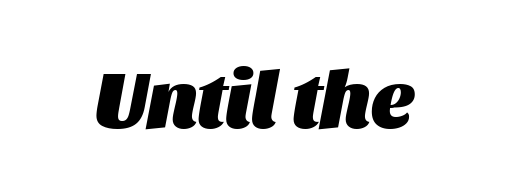
Q: Is the text bold? A: Yes.
Q: Is the text italic (slanted)? A: Yes, it leans right by about 11 degrees.
Q: Is the text underlined? A: No.
Q: Is the spacing between letters normal or unusually wide? A: Normal.
Q: Width (condensed, normal, or wide)? A: Normal.
Q: Stroke contrast? A: Medium.
Q: x-height? A: Large.
Q: Monospaced? A: No.
